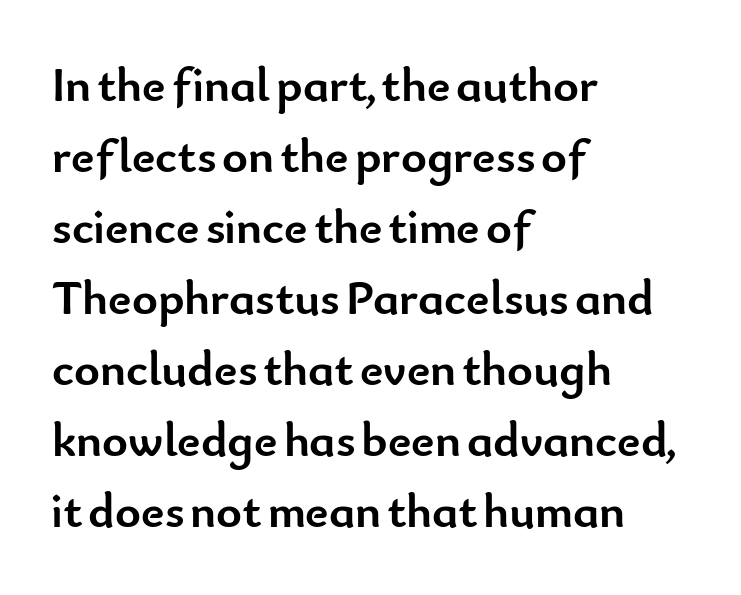
Q: Is the text bold? A: Yes.
Q: Is the text italic (slanted)? A: No, it is upright.
Q: Is the typeface a serif or a sans-serif typeface? A: Sans-serif.
Q: Is the text underlined? A: No.
Q: How is the paragraph aligned? A: Left-aligned.
Q: Is the spacing between letters normal or unusually wide? A: Normal.
Q: Is the spacing between lines tight, normal or loose? A: Normal.
Q: Width (condensed, normal, or wide)? A: Normal.
Q: Stroke contrast? A: Low.
Q: x-height? A: Small.
Q: Monospaced? A: No.
